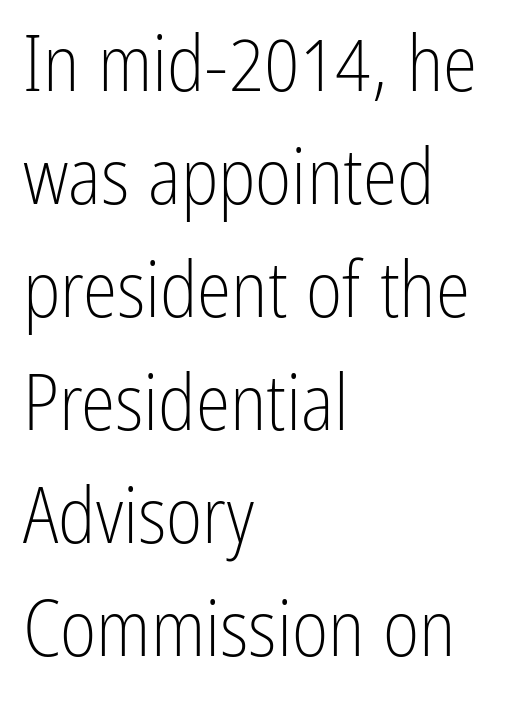
Q: Is the text bold? A: No.
Q: Is the text italic (slanted)? A: No, it is upright.
Q: Is the typeface a serif or a sans-serif typeface? A: Sans-serif.
Q: Is the text underlined? A: No.
Q: How is the paragraph aligned? A: Left-aligned.
Q: Is the spacing between letters normal or unusually wide? A: Normal.
Q: Is the spacing between lines tight, normal or loose? A: Normal.
Q: Width (condensed, normal, or wide)? A: Condensed.
Q: Stroke contrast? A: Low.
Q: x-height? A: Medium.
Q: Monospaced? A: No.
